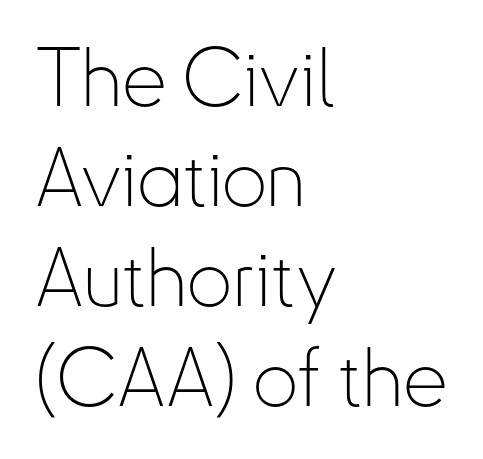
The image shows 80 px thin, condensed sans-serif type, upright; set left-aligned, normal line spacing (1.25x), normal letter spacing, not underlined; low stroke contrast and a small x-height.
